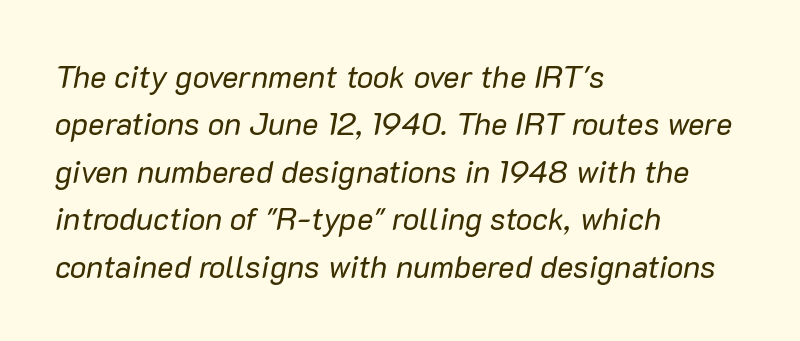
This sample uses an oblique cut, with every glyph tilted off the vertical. Compared with typical body copy, the letter spacing here is the same. Quick note: interline space is typical. This rendering uses left alignment, leaving the right contour irregular. Plain, unruled lines of type.
